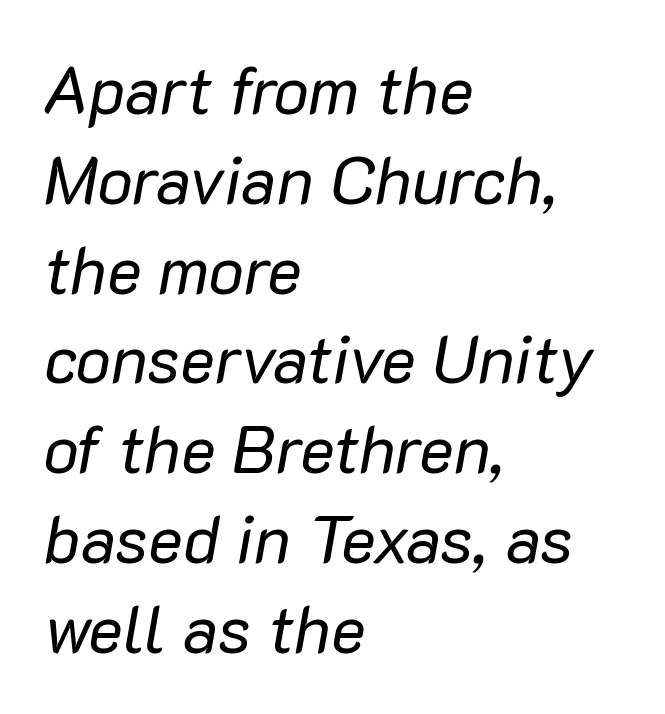
Spacing between characters is what you'd get straight out of the box. How would I describe the line gaps? Plain and ordinary. The ragged edge is on the right, which tells us the setting is flush left. Is the type heavy? It reads as light-to-regular instead.
